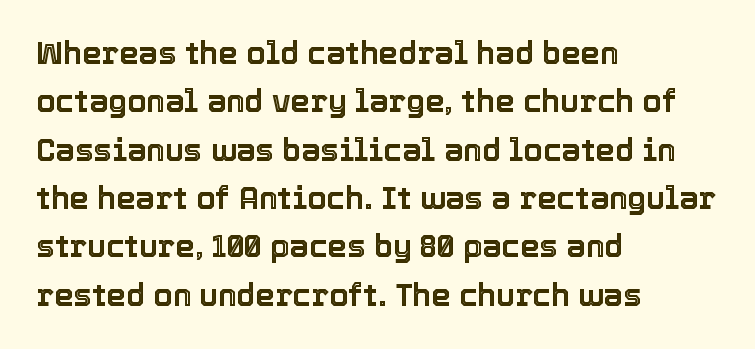
{"italic": "no", "width": "normal", "x_height": "medium", "monospaced": "no", "underline": "no", "align": "left", "line_spacing": "normal", "line_spacing_ratio": 1.56, "letter_spacing": "normal", "letter_spacing_em": 0.0, "glyph_px": 31}
